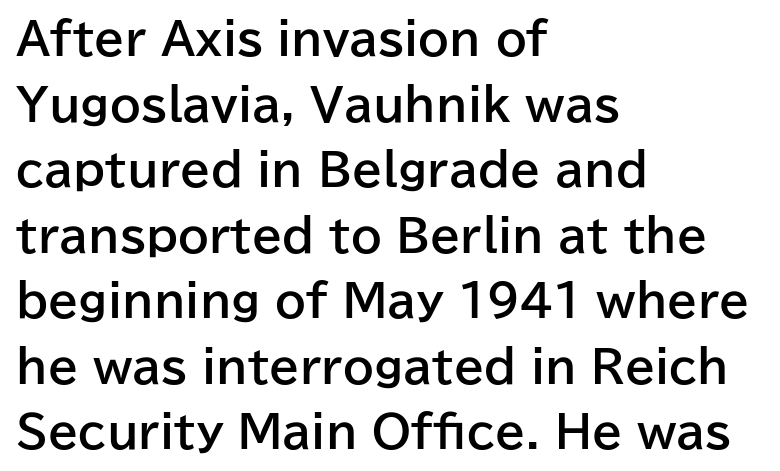
Typesetter's note: full bold, strokes at maximum text heaviness. One glance says typical: line gaps are just what's usual. The baseline area is clear. Font category for this specimen: sans-serif. Standard letterfit; no display-style spreading of the glyphs.
